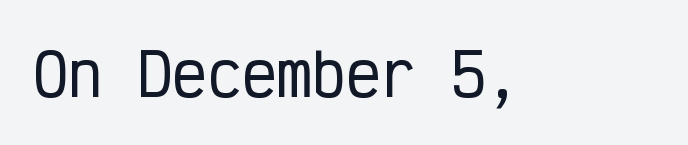
The image shows 58 px condensed sans-serif type, upright, monospaced; set normal letter spacing, not underlined; low stroke contrast and a medium x-height.
